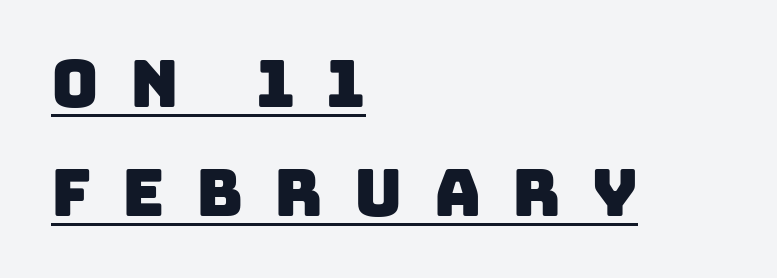
The image shows 65 px sans-serif type; set left-aligned, normal line spacing (1.68x), unusually wide letter spacing (+0.48 em), underlined; low stroke contrast and a large x-height.
